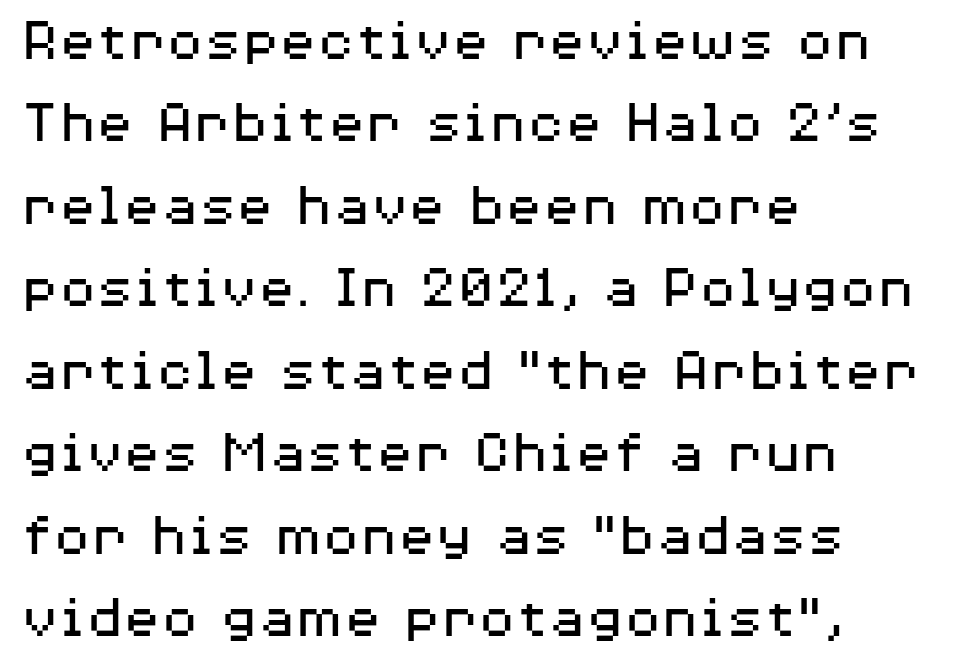
The image shows 62 px regular-weight, wide sans-serif type, upright; set left-aligned, normal line spacing (1.33x), normal letter spacing, not underlined; medium stroke contrast and a medium x-height.
